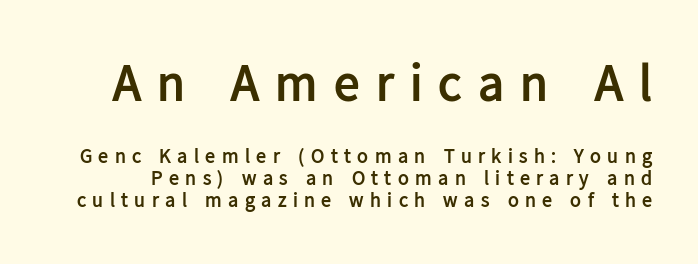
Q: Is the text bold? A: Yes.
Q: Is the text italic (slanted)? A: No, it is upright.
Q: Is the typeface a serif or a sans-serif typeface? A: Sans-serif.
Q: Is the text underlined? A: No.
Q: Is the spacing between letters normal or unusually wide? A: Unusually wide.
Q: Is the spacing between lines tight, normal or loose? A: Tight.
Q: Which block of text is set in a larger size, the first (top) or the second (bottom)? A: The first (top) one.
Q: Width (condensed, normal, or wide)? A: Normal.
Q: Stroke contrast? A: Low.
Q: x-height? A: Medium.
Q: Monospaced? A: No.
